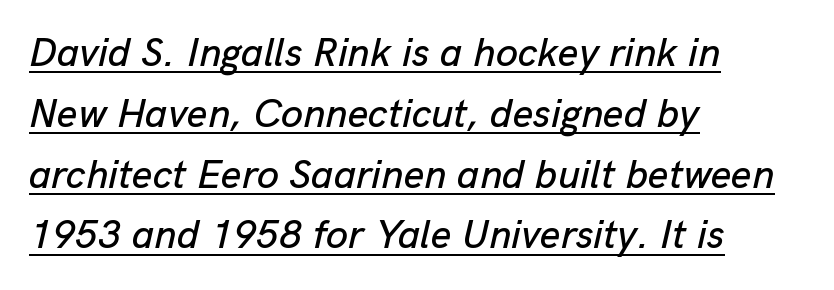
{"italic": "yes", "lean": "right", "slant_degrees": 13, "width": "normal", "stroke_contrast": "low", "x_height": "medium", "monospaced": "no", "underline": "yes", "align": "left", "line_spacing": "normal", "line_spacing_ratio": 1.52, "letter_spacing": "normal", "letter_spacing_em": 0.0, "glyph_px": 40}
